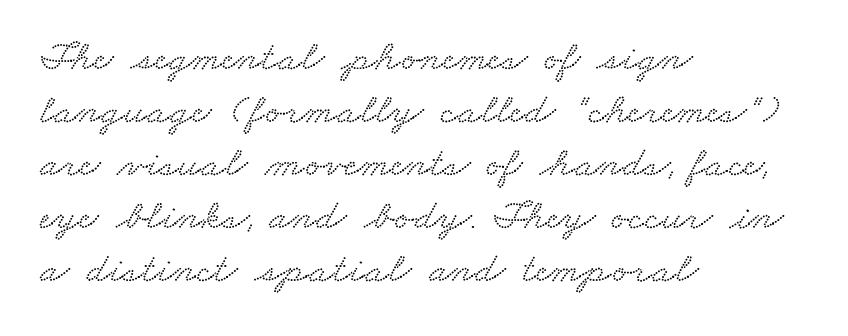
{"serif": "yes", "width": "wide", "stroke_contrast": "low", "x_height": "small", "monospaced": "no", "underline": "no", "align": "left", "line_spacing_ratio": 1.23, "letter_spacing": "normal", "letter_spacing_em": 0.0, "glyph_px": 43}
